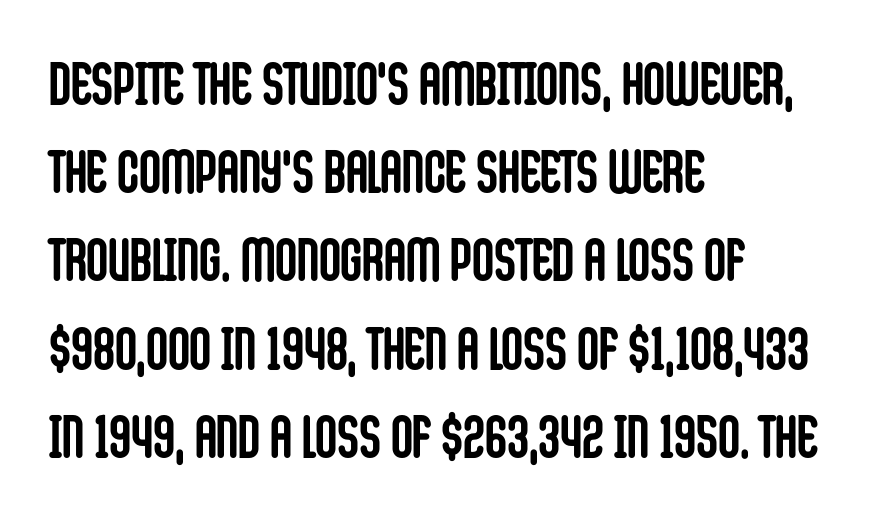
{"serif": "no", "italic": "no", "bold": "yes", "weight": "semibold", "width": "condensed", "stroke_contrast": "low", "x_height": "large", "monospaced": "no", "underline": "no", "align": "left", "line_spacing": "normal", "line_spacing_ratio": 1.47, "letter_spacing": "normal", "letter_spacing_em": 0.0, "glyph_px": 60}
